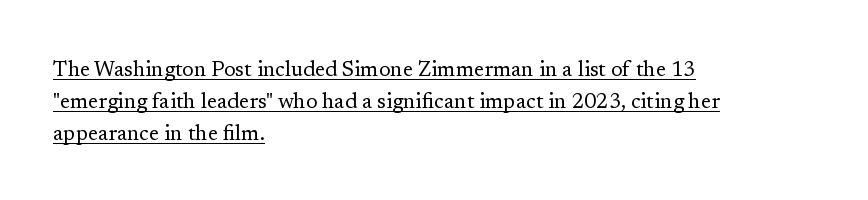
Q: Is the text bold? A: No.
Q: Is the text italic (slanted)? A: No, it is upright.
Q: Is the text underlined? A: Yes.
Q: How is the paragraph aligned? A: Left-aligned.
Q: Is the spacing between letters normal or unusually wide? A: Normal.
Q: Is the spacing between lines tight, normal or loose? A: Normal.
